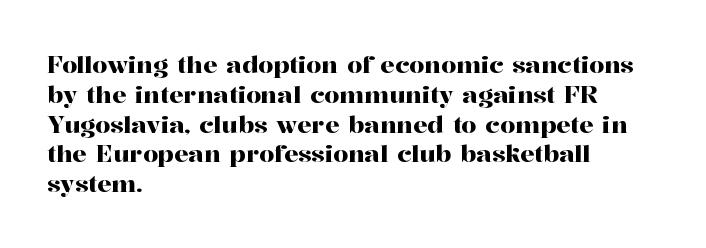
Q: Is the text italic (slanted)? A: No, it is upright.
Q: Is the text underlined? A: No.
Q: How is the paragraph aligned? A: Left-aligned.
Q: Is the spacing between letters normal or unusually wide? A: Normal.
